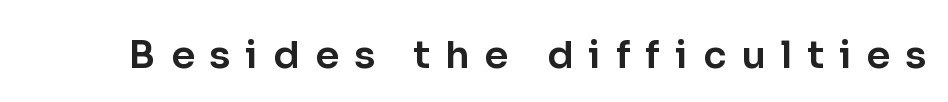
The image shows 38 px sans-serif type, upright; set unusually wide letter spacing (+0.4 em), not underlined; low stroke contrast and a medium x-height.
